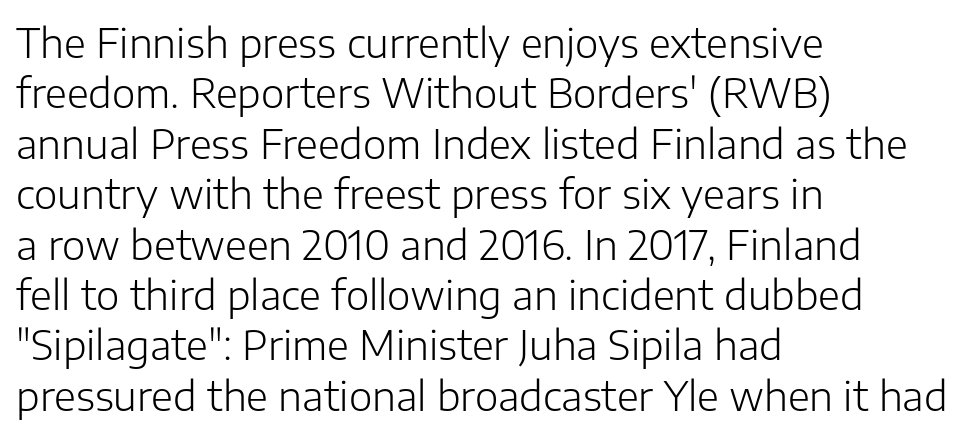
Q: Is the text bold? A: No.
Q: Is the text italic (slanted)? A: No, it is upright.
Q: Is the typeface a serif or a sans-serif typeface? A: Sans-serif.
Q: Is the text underlined? A: No.
Q: How is the paragraph aligned? A: Left-aligned.
Q: Is the spacing between letters normal or unusually wide? A: Normal.
Q: Is the spacing between lines tight, normal or loose? A: Normal.
Q: Width (condensed, normal, or wide)? A: Normal.
Q: Stroke contrast? A: Low.
Q: x-height? A: Medium.
Q: Monospaced? A: No.
